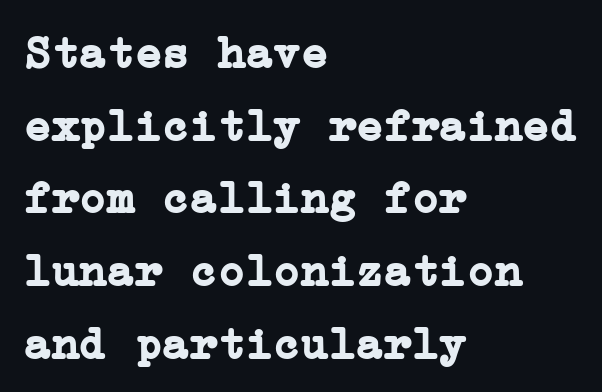
{"serif": "yes", "italic": "no", "bold": "yes", "weight": "semibold", "width": "normal", "stroke_contrast": "low", "x_height": "medium", "underline": "no", "align": "left", "line_spacing": "normal", "line_spacing_ratio": 1.58, "letter_spacing": "normal", "letter_spacing_em": 0.0, "glyph_px": 46}
